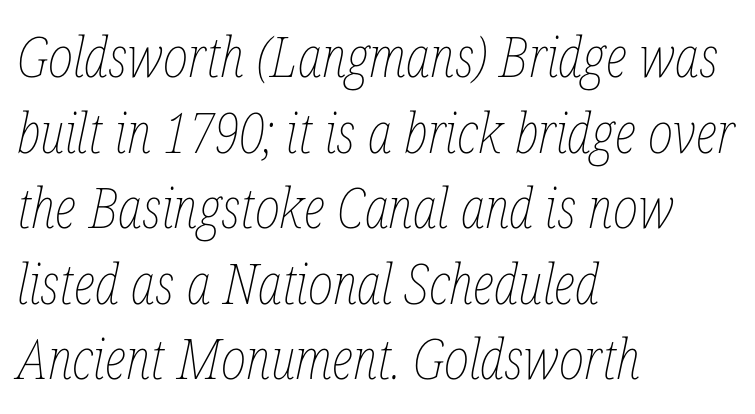
The passage shown is typed in a proportional face where columns would drift. The vertical gap from one line to the next is medium. If you drew a line through each stem, it would be angled. The specimen omits any rule beneath the text block's lines. Compared with a typical body face, this is equally light or lighter still.
